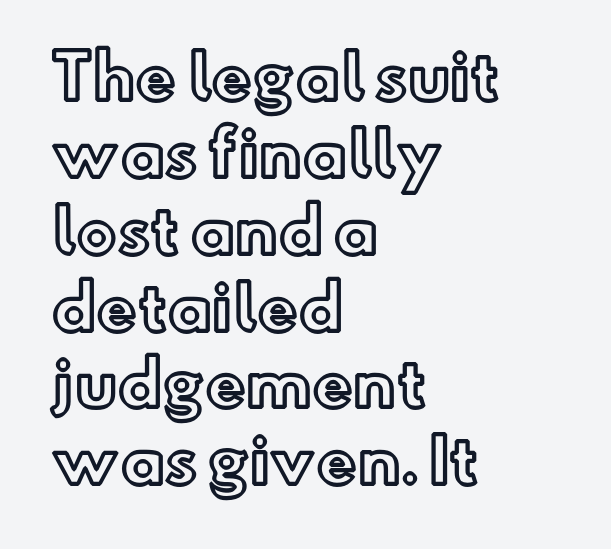
The image shows 61 px text type, upright; set left-aligned, normal line spacing (1.26x), normal letter spacing, not underlined; a small x-height.
